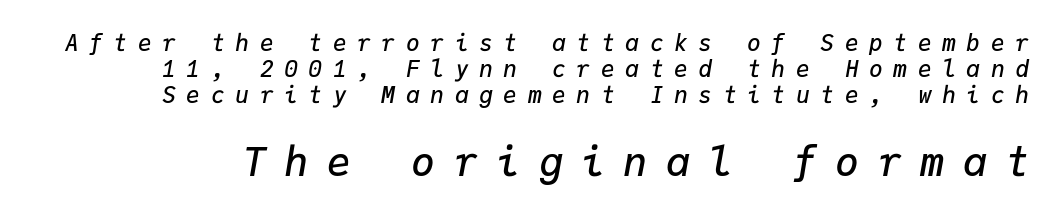
The image shows 40 px semibold type, italic (leaning right), monospaced; set tight line spacing (1.12x), unusually wide letter spacing (+0.46 em), not underlined; the second (bottom) block is 1.74x larger; low stroke contrast and a medium x-height.
